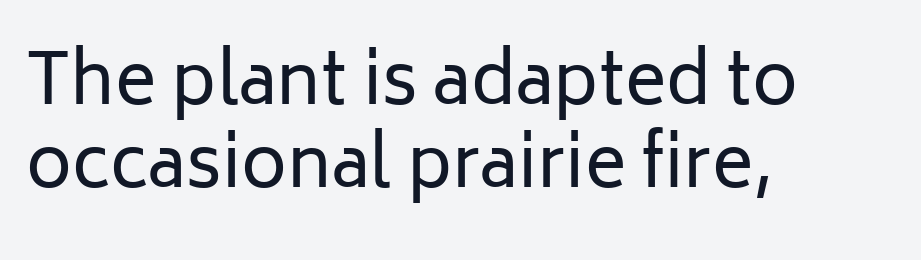
Weight: not bold — regular or lighter. Quick note: underline off. Think of a printed novel: that variable character pitch is what you see here. To sum up the face: it is a sans, with no serifs. The axis of the letterforms is exactly vertical. In terms of letterspacing, this is plain default setting.
